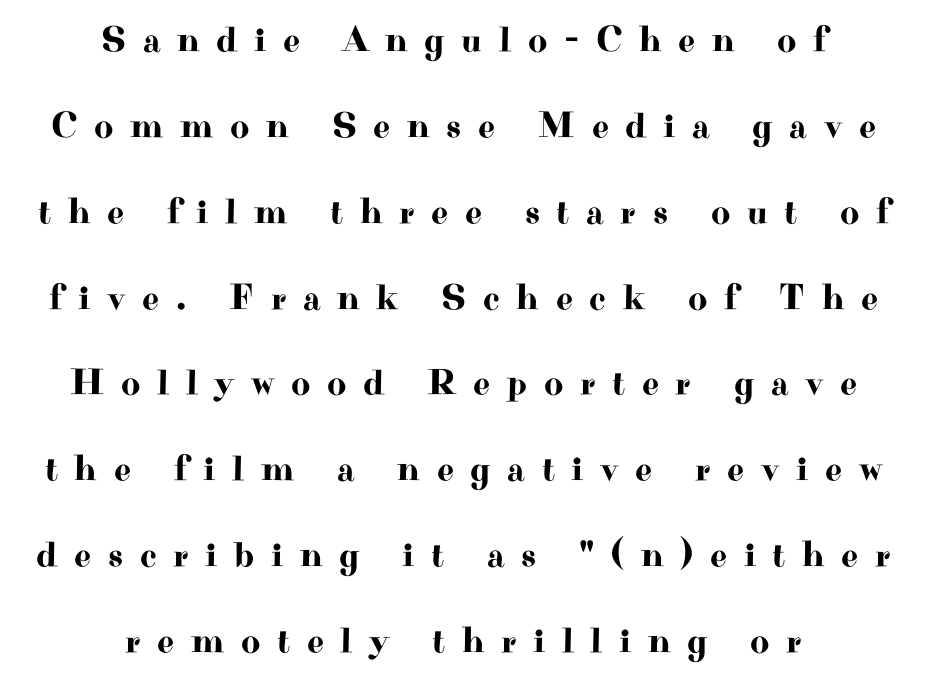
The image shows 37 px wide serif type, upright; set centered, loose line spacing (2.32x), unusually wide letter spacing (+0.45 em), not underlined; high stroke contrast and a small x-height.
